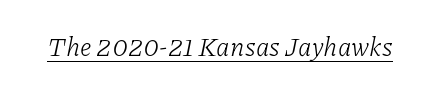
The image shows 26 px text type, italic (leaning right); set normal letter spacing, underlined.
